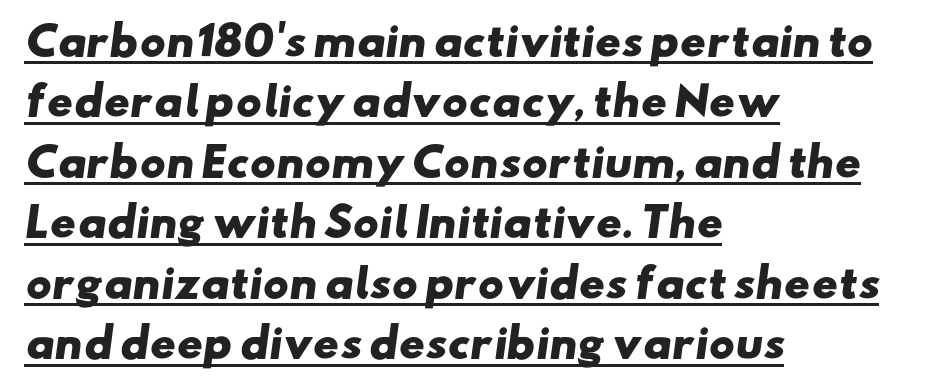
Typographic density is high because the face is bold. Teacher's note: observe the even left margin — that is flush-left alignment. The font family rendered here belongs to the sans-serif group. Whoever set this chose a conventional vertical rhythm. Spacing verdict: proportional, widths tailored to each character. The letters sit at their default tracking, neither squeezed nor spread.
